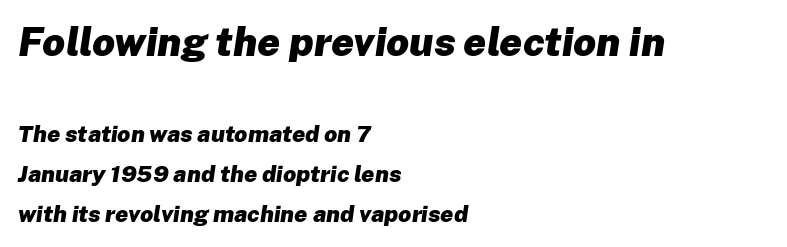
The composition opens big and finishes small. An italicized treatment has been applied to the whole sample. Tracking value appears to be zero — textbook default spacing. Is the block centered? No — it sits flush against the left margin. Glance below the letters and you will spot only blank space.
